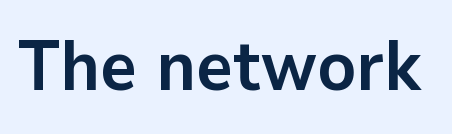
The image shows 71 px semibold sans-serif type, upright; set normal letter spacing, not underlined; low stroke contrast and a medium x-height.
